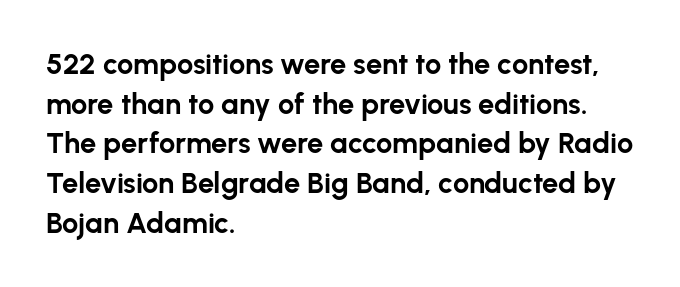
The image shows 29 px bold sans-serif type, upright; set left-aligned, normal line spacing (1.37x), normal letter spacing, not underlined; low stroke contrast and a medium x-height.
